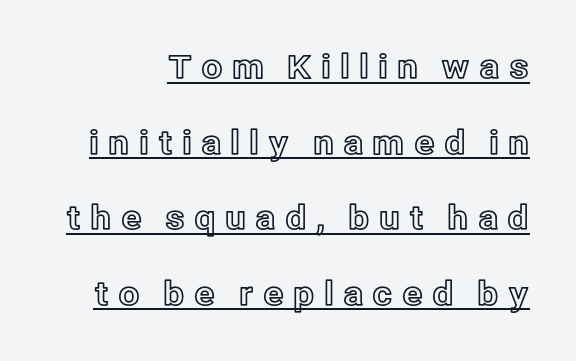
Tracking here is generous; glyphs stand well apart from one another. Each letter keeps its own natural width here, so spacing adapts to shape. Compared with typical paragraphs, the rows here are farther apart. Notice how the stems are strictly vertical — no italics here. These characters rest on top of a visible drawn line.
